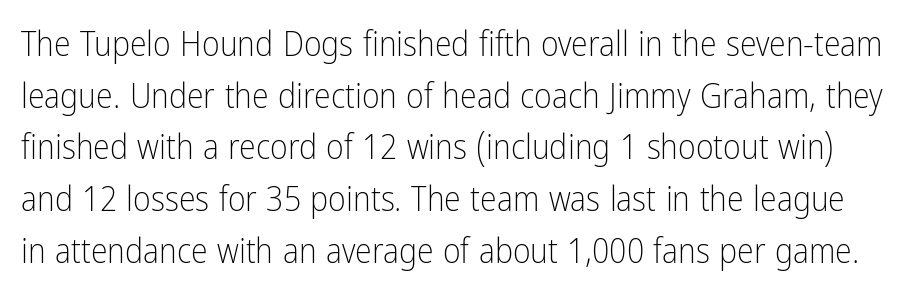
Summary of vertical rhythm: regular, with standard interline spacing. Check the space under the baseline: it is left empty. This is not heavy type; no bold has been used. Posture: upright roman. Think of a printed novel: that variable character pitch is what you see here.
